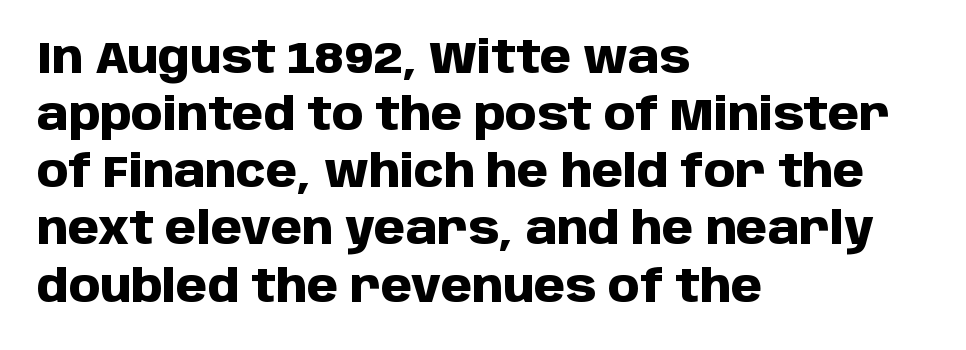
{"serif": "no", "italic": "no", "bold": "yes", "weight": "heavy", "width": "normal", "stroke_contrast": "low", "x_height": "large", "monospaced": "no", "underline": "no", "align": "left", "line_spacing": "normal", "line_spacing_ratio": 1.27, "letter_spacing": "normal", "letter_spacing_em": 0.0, "glyph_px": 45}
